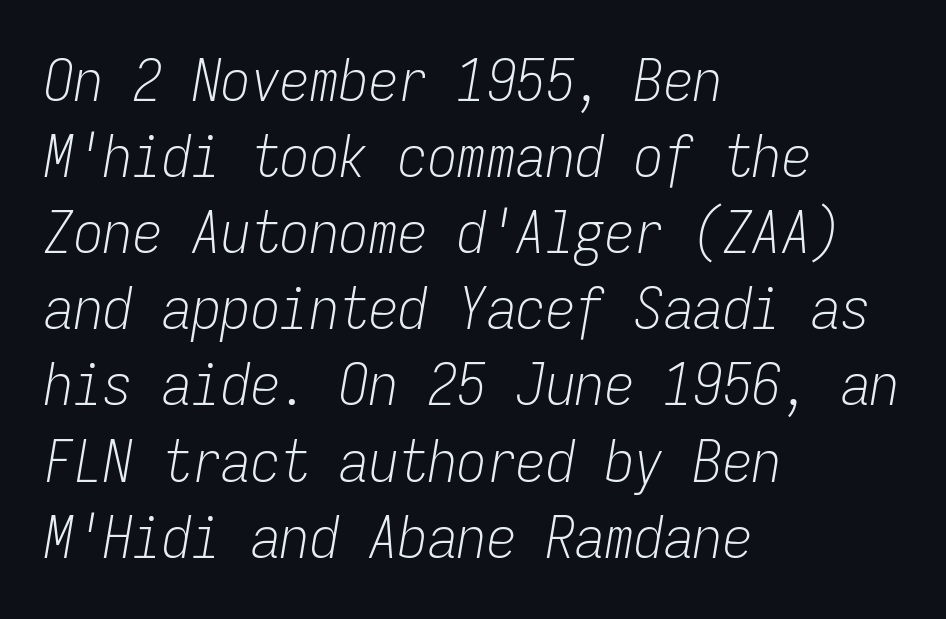
{"italic": "yes", "lean": "right", "slant_degrees": 9, "bold": "no", "weight": "light", "width": "condensed", "stroke_contrast": "low", "x_height": "medium", "monospaced": "yes", "underline": "no", "align": "left", "line_spacing": "normal", "line_spacing_ratio": 1.29, "letter_spacing": "normal", "letter_spacing_em": 0.0, "glyph_px": 59}
